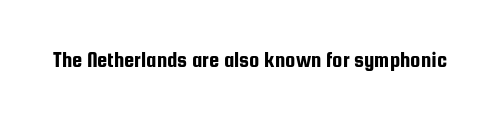
{"italic": "no", "underline": "no", "letter_spacing": "normal", "letter_spacing_em": 0.0, "glyph_px": 23}
